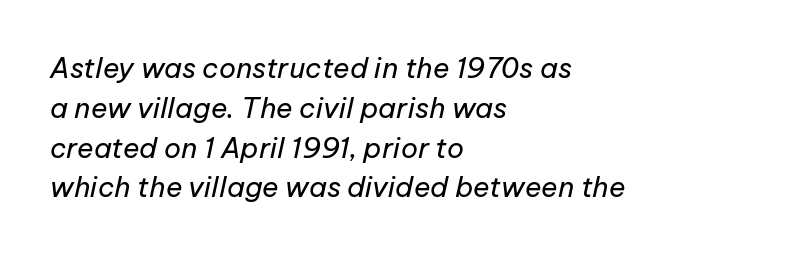
The image shows 28 px regular-weight type, italic (leaning right); set left-aligned, normal line spacing (1.42x), normal letter spacing, not underlined; low stroke contrast and a medium x-height.
